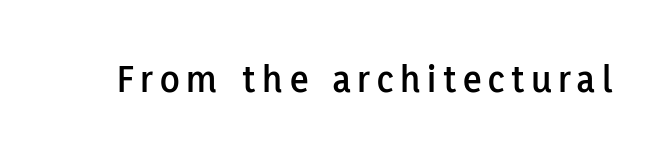
Q: Is the text italic (slanted)? A: No, it is upright.
Q: Is the typeface a serif or a sans-serif typeface? A: Sans-serif.
Q: Is the text underlined? A: No.
Q: Width (condensed, normal, or wide)? A: Normal.
Q: Stroke contrast? A: Low.
Q: x-height? A: Medium.
Q: Monospaced? A: No.
